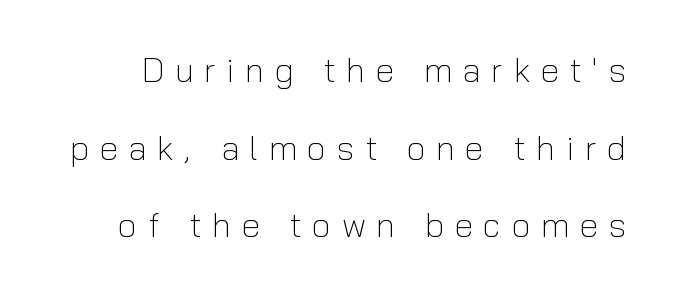
{"serif": "no", "italic": "no", "bold": "no", "weight": "light", "width": "normal", "stroke_contrast": "low", "x_height": "medium", "monospaced": "no", "underline": "no", "line_spacing": "loose", "line_spacing_ratio": 2.28, "letter_spacing": "wide", "letter_spacing_em": 0.31, "glyph_px": 34}
